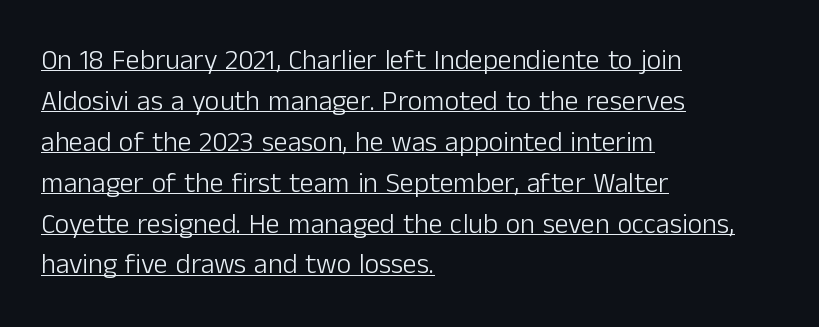
{"serif": "no", "italic": "no", "bold": "no", "weight": "light", "width": "normal", "stroke_contrast": "low", "x_height": "medium", "monospaced": "no", "underline": "yes", "align": "left", "line_spacing": "normal", "line_spacing_ratio": 1.46, "letter_spacing": "normal", "letter_spacing_em": 0.0, "glyph_px": 28}
